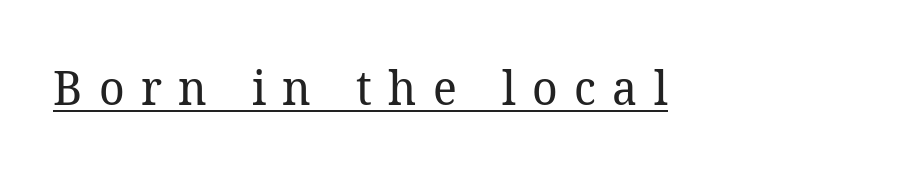
The image shows 48 px regular-weight serif type; set unusually wide letter spacing (+0.34 em), underlined; low stroke contrast and a medium x-height.
